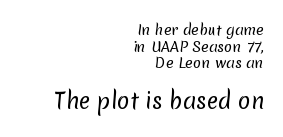
{"bold": "no", "underline": "no", "align": "right", "line_spacing_ratio": 1.18, "letter_spacing": "normal", "letter_spacing_em": 0.0, "larger_block": "second", "size_ratio": 1.5, "glyph_px": 21}
